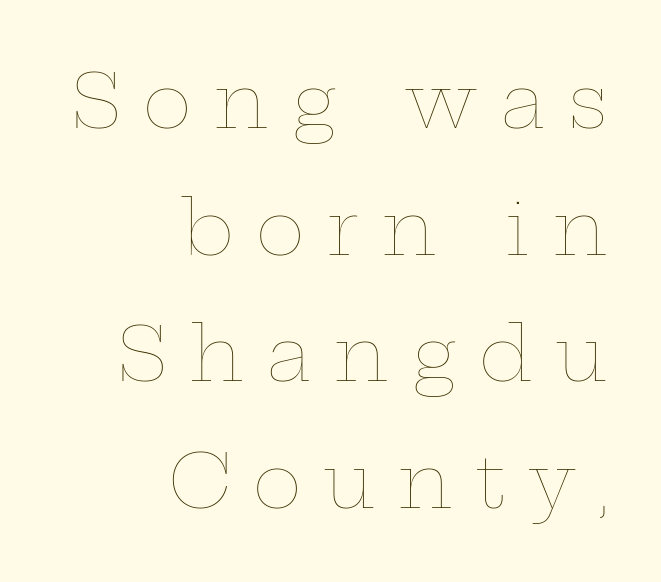
The image shows 74 px thin, wide type, upright; set right-aligned, line spacing 1.71x, unusually wide letter spacing (+0.3 em), not underlined; low stroke contrast and a medium x-height.
